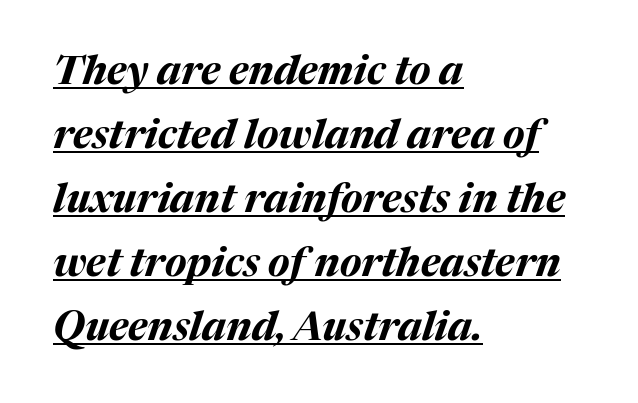
The passage shown is typed in a proportional face where columns would drift. What decoration does the sample have? An underline. This is oblique type, the kind used for emphasis or titles. The space between consecutive lines is moderate. Reading down the block, your eye returns to a fixed left position each line.
